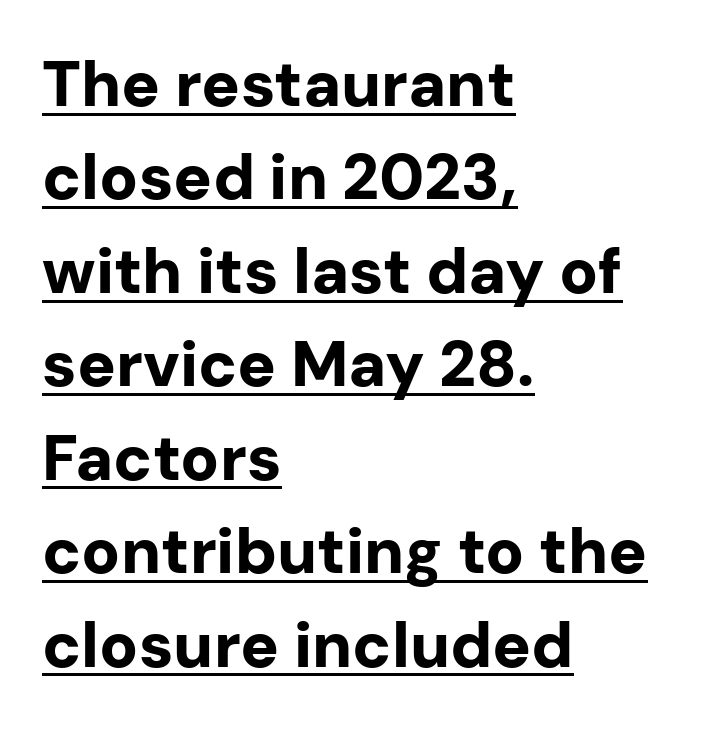
Q: Is the text bold? A: Yes.
Q: Is the text italic (slanted)? A: No, it is upright.
Q: Is the typeface a serif or a sans-serif typeface? A: Sans-serif.
Q: Is the text underlined? A: Yes.
Q: How is the paragraph aligned? A: Left-aligned.
Q: Is the spacing between letters normal or unusually wide? A: Normal.
Q: Is the spacing between lines tight, normal or loose? A: Normal.
Q: Width (condensed, normal, or wide)? A: Normal.
Q: Stroke contrast? A: Low.
Q: x-height? A: Medium.
Q: Monospaced? A: No.
